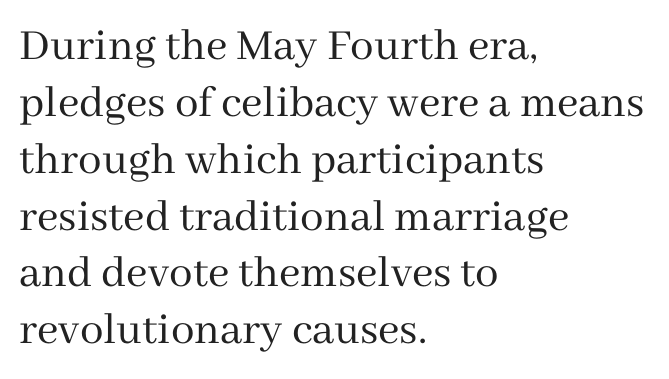
{"serif": "yes", "italic": "no", "bold": "no", "weight": "regular", "width": "normal", "stroke_contrast": "medium", "x_height": "medium", "monospaced": "no", "underline": "no", "align": "left", "line_spacing_ratio": 1.21, "letter_spacing": "normal", "letter_spacing_em": 0.0, "glyph_px": 47}
